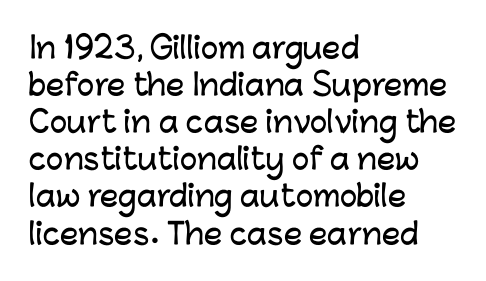
Has an underline been added? It has not. Is the letter spacing exaggerated? No — it looks like the ordinary default. Is this a fixed-width face? No — the glyphs have proportional, varying widths. It's the straight-up-and-down kind of type. Horizontally, the lines are justified to the leading edge only.
